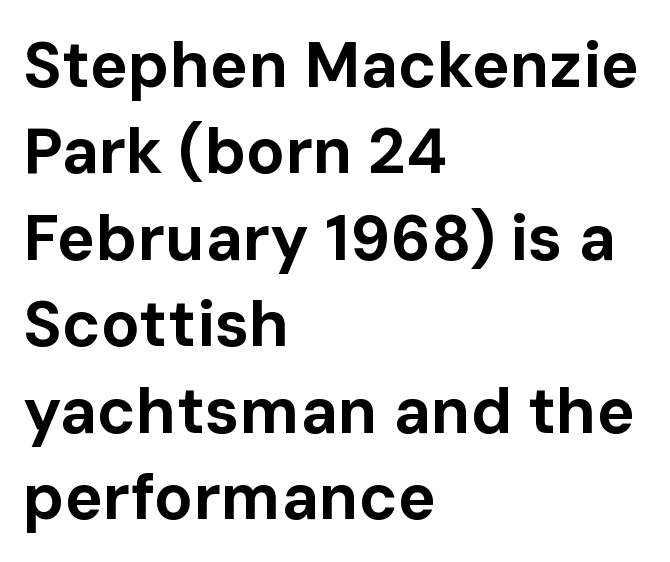
Q: Is the text bold? A: Yes.
Q: Is the text italic (slanted)? A: No, it is upright.
Q: Is the typeface a serif or a sans-serif typeface? A: Sans-serif.
Q: Is the text underlined? A: No.
Q: How is the paragraph aligned? A: Left-aligned.
Q: Is the spacing between letters normal or unusually wide? A: Normal.
Q: Is the spacing between lines tight, normal or loose? A: Normal.
Q: Width (condensed, normal, or wide)? A: Normal.
Q: Stroke contrast? A: Low.
Q: x-height? A: Medium.
Q: Monospaced? A: No.
